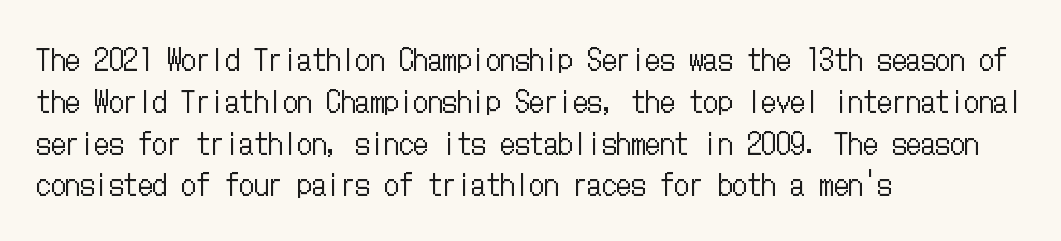
The type sits square on the baseline with zero lean. Weight class: somewhere from thin through regular. Honestly, the row spacing looks completely unremarkable. Beneath every word, the page is bare. Nothing unusual about the tracking: characters are spaced as the font intends.
